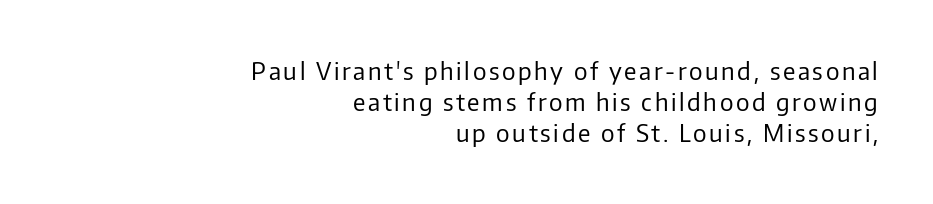
Q: Is the text bold? A: No.
Q: Is the text italic (slanted)? A: No, it is upright.
Q: Is the text underlined? A: No.
Q: How is the paragraph aligned? A: Right-aligned.
Q: Is the spacing between lines tight, normal or loose? A: Normal.
